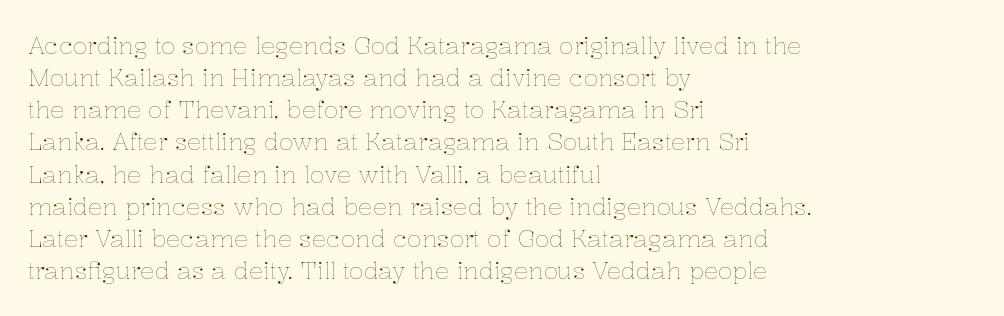
The image shows 24 px text type, upright; set left-aligned, normal line spacing (1.34x), normal letter spacing, not underlined.
